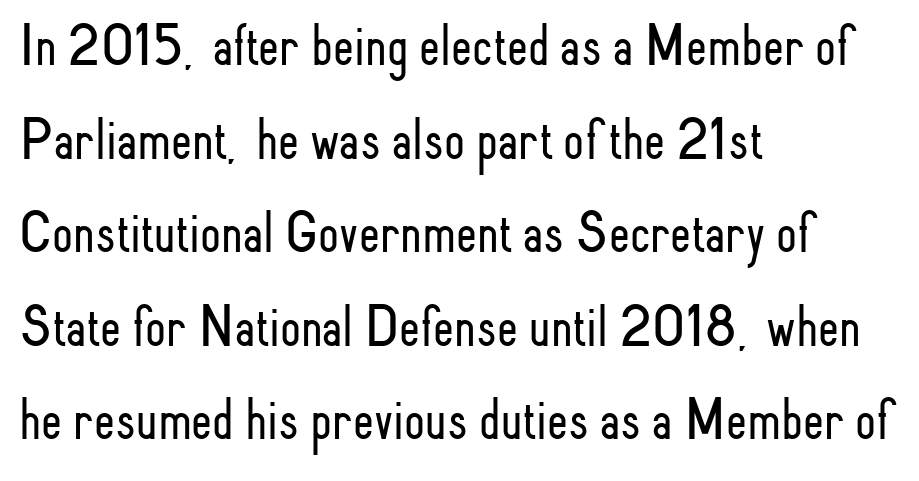
{"serif": "no", "italic": "no", "bold": "no", "weight": "light", "width": "condensed", "stroke_contrast": "low", "x_height": "small", "monospaced": "no", "underline": "no", "align": "left", "line_spacing": "normal", "line_spacing_ratio": 1.56, "letter_spacing": "normal", "letter_spacing_em": 0.0, "glyph_px": 60}
